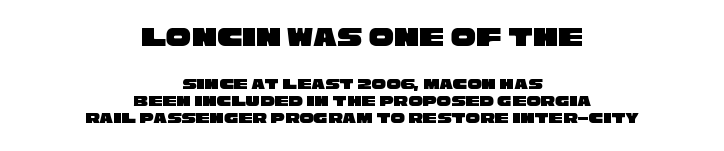
Successive baselines arrive quickly, one right under another. Character widths vary here, with narrow letters taking less room than wide ones. The font family rendered here belongs to the sans-serif group. A student would notice the top passage is typeset larger than what follows.
